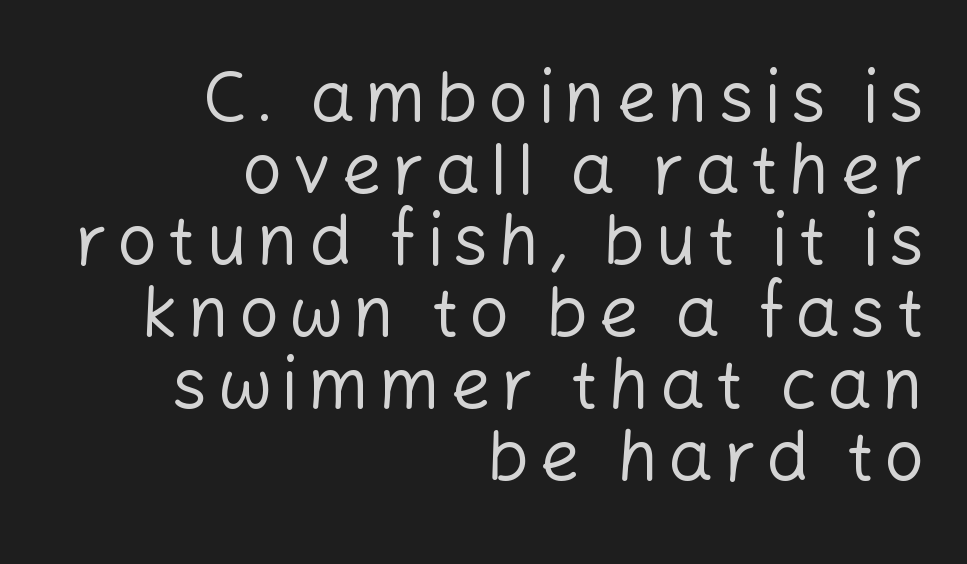
{"serif": "no", "italic": "no", "bold": "no", "weight": "regular", "width": "normal", "stroke_contrast": "low", "x_height": "medium", "monospaced": "no", "underline": "no", "align": "right", "line_spacing": "tight", "line_spacing_ratio": 1.01, "glyph_px": 71}
